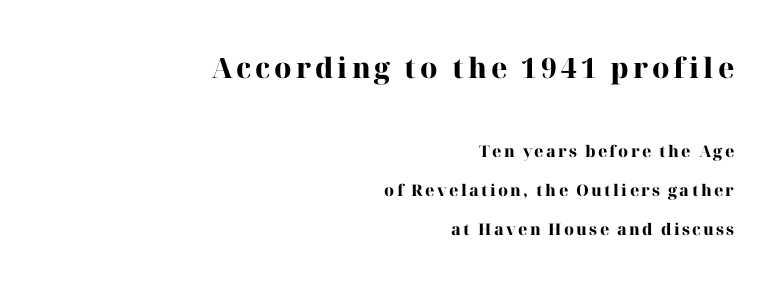
{"serif": "yes", "italic": "no", "bold": "yes", "weight": "heavy", "width": "normal", "stroke_contrast": "high", "x_height": "medium", "monospaced": "no", "underline": "no", "align": "right", "line_spacing": "loose", "line_spacing_ratio": 2.44, "larger_block": "first", "size_ratio": 1.75, "glyph_px": 28}
